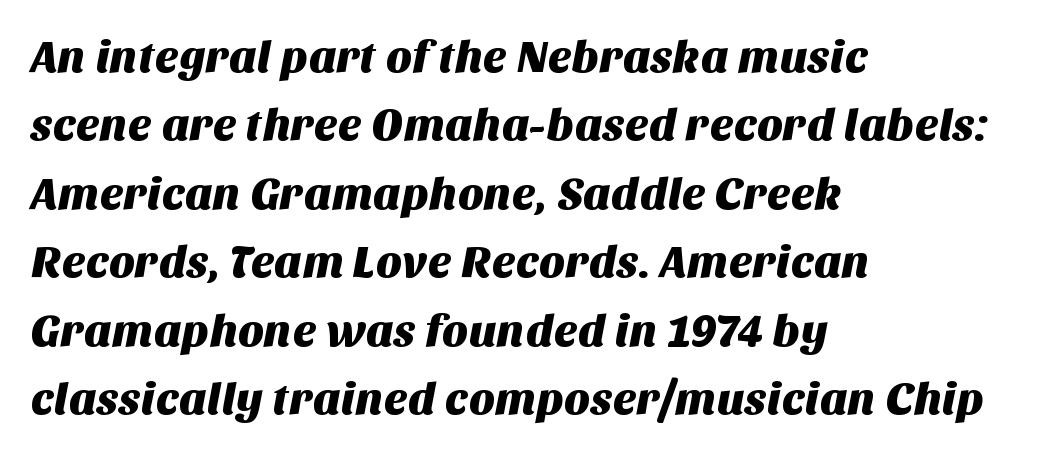
{"serif": "no", "width": "normal", "stroke_contrast": "medium", "x_height": "large", "monospaced": "no", "underline": "no", "align": "left", "line_spacing": "normal", "line_spacing_ratio": 1.52, "letter_spacing": "normal", "letter_spacing_em": 0.0, "glyph_px": 45}
